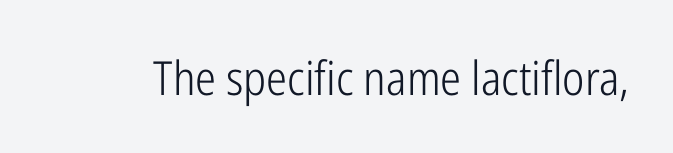
The image shows 47 px light, condensed sans-serif type, upright; set normal letter spacing, not underlined; low stroke contrast and a medium x-height.
